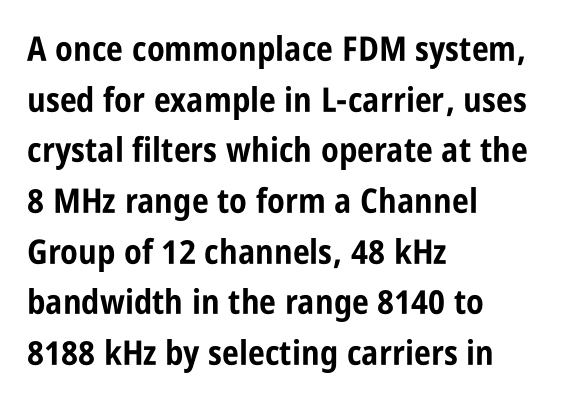
The image shows 34 px bold, condensed sans-serif type, upright; set left-aligned, normal line spacing (1.49x), normal letter spacing, not underlined; low stroke contrast and a large x-height.
